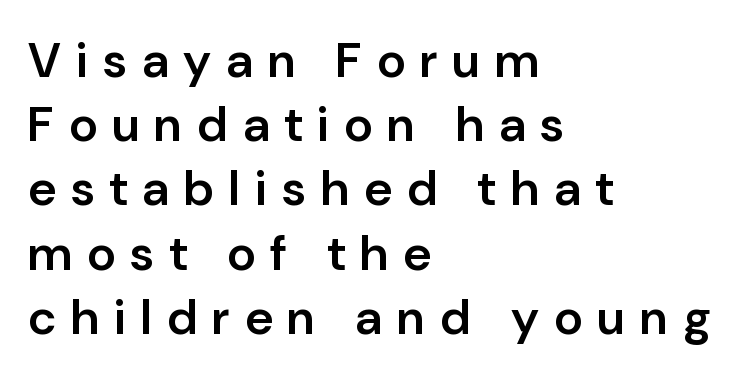
The image shows 49 px semibold sans-serif type, upright; set left-aligned, normal line spacing (1.31x), unusually wide letter spacing (+0.31 em), not underlined; low stroke contrast and a medium x-height.
